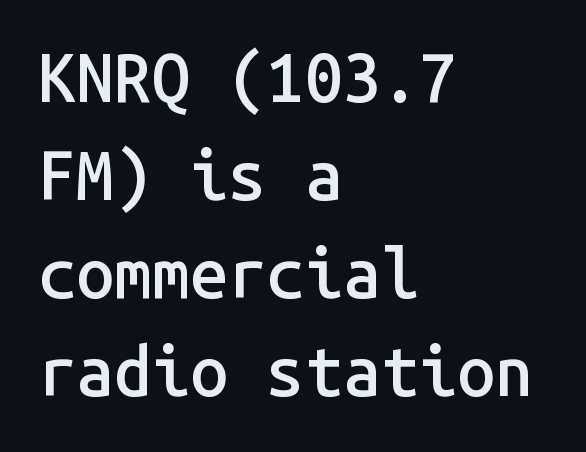
{"serif": "no", "italic": "no", "bold": "semi", "weight": "semibold", "width": "normal", "stroke_contrast": "low", "x_height": "medium", "monospaced": "yes", "underline": "no", "align": "left", "line_spacing": "normal", "line_spacing_ratio": 1.44, "letter_spacing": "normal", "letter_spacing_em": 0.0, "glyph_px": 68}
